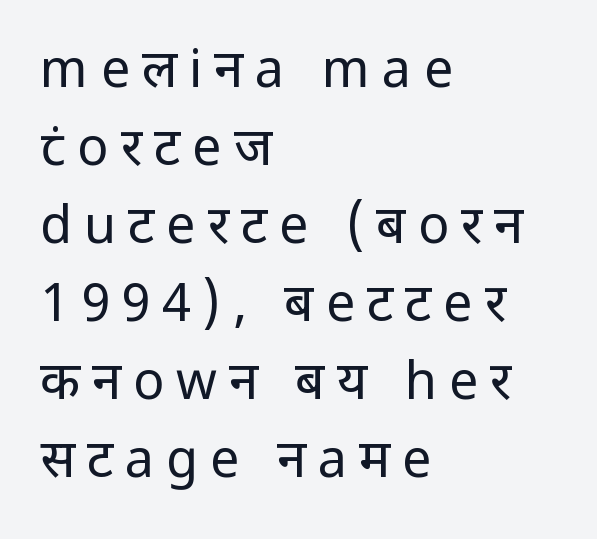
Q: Is the text bold? A: No.
Q: Is the text italic (slanted)? A: No, it is upright.
Q: Is the typeface a serif or a sans-serif typeface? A: Sans-serif.
Q: Is the text underlined? A: No.
Q: How is the paragraph aligned? A: Left-aligned.
Q: Is the spacing between letters normal or unusually wide? A: Unusually wide.
Q: Is the spacing between lines tight, normal or loose? A: Normal.
Q: Width (condensed, normal, or wide)? A: Normal.
Q: Stroke contrast? A: Low.
Q: x-height? A: Medium.
Q: Monospaced? A: No.
